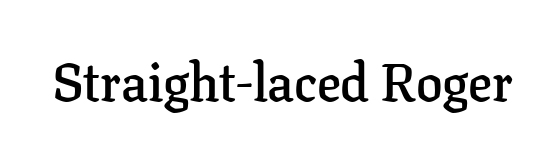
{"serif": "yes", "italic": "no", "bold": "semi", "weight": "semibold", "width": "normal", "stroke_contrast": "low", "x_height": "medium", "monospaced": "no", "underline": "no", "letter_spacing": "normal", "letter_spacing_em": 0.0, "glyph_px": 53}
